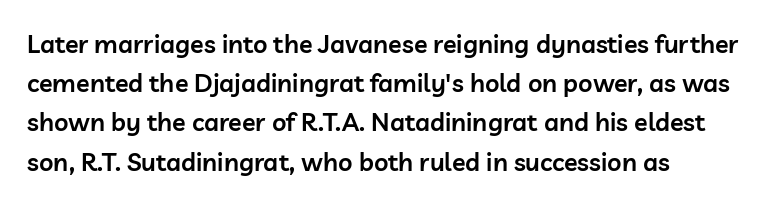
Q: Is the text bold? A: Semi-bold.
Q: Is the text italic (slanted)? A: No, it is upright.
Q: Is the text underlined? A: No.
Q: How is the paragraph aligned? A: Left-aligned.
Q: Is the spacing between letters normal or unusually wide? A: Normal.
Q: Is the spacing between lines tight, normal or loose? A: Normal.
